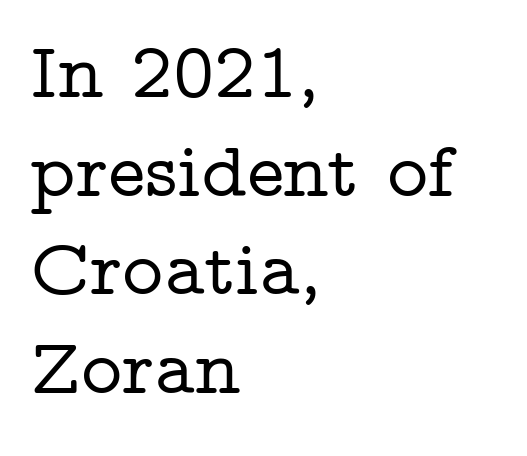
{"serif": "yes", "italic": "no", "width": "wide", "stroke_contrast": "low", "x_height": "medium", "monospaced": "no", "underline": "no", "align": "left", "line_spacing": "normal", "line_spacing_ratio": 1.25, "letter_spacing": "normal", "letter_spacing_em": 0.0, "glyph_px": 79}
